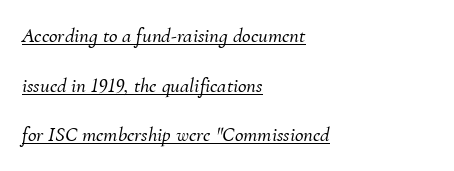
Q: Is the text italic (slanted)? A: Yes, it leans right by about 10 degrees.
Q: Is the text underlined? A: Yes.
Q: How is the paragraph aligned? A: Left-aligned.
Q: Is the spacing between letters normal or unusually wide? A: Normal.
Q: Is the spacing between lines tight, normal or loose? A: Loose.
